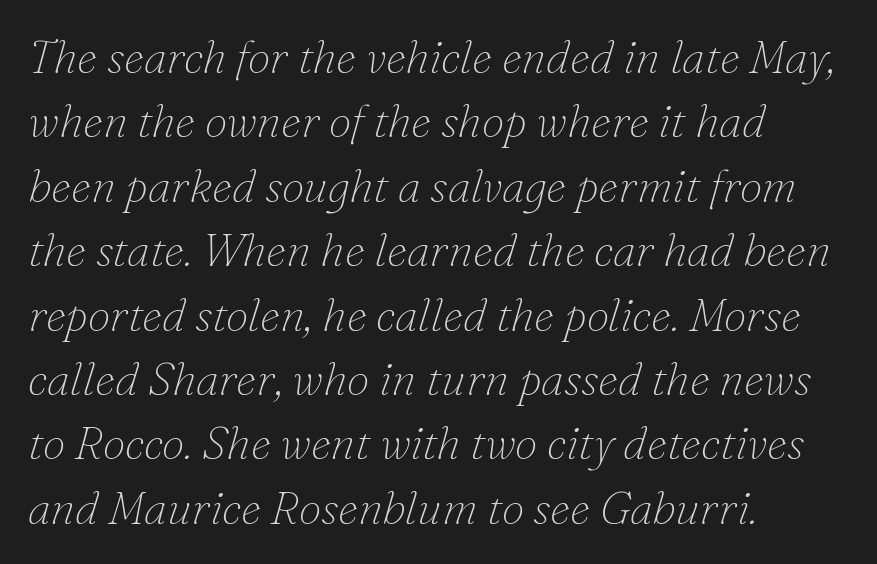
The image shows 46 px thin serif type, italic (leaning right); set left-aligned, normal line spacing (1.4x), normal letter spacing, not underlined; low stroke contrast and a small x-height.
